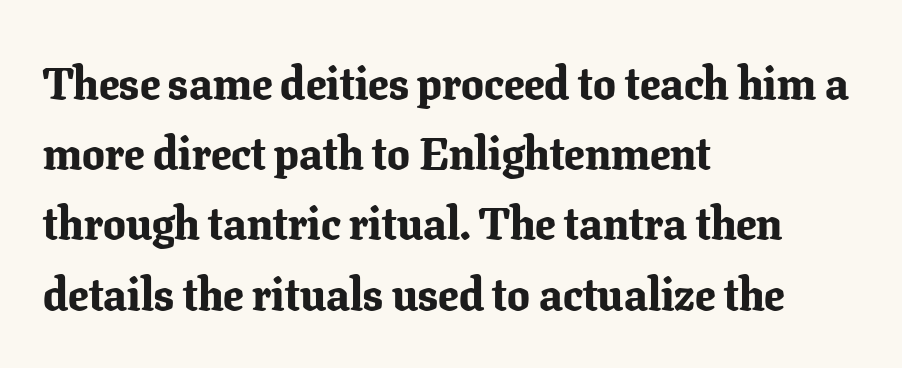
What kind of face is this? One with serifs. Vertical spacing — default. Weight check: bold — yes, fully. The specimen omits any rule beneath the text block's lines. The axis of the letterforms is exactly vertical. The paragraph shown leans on its left margin.
